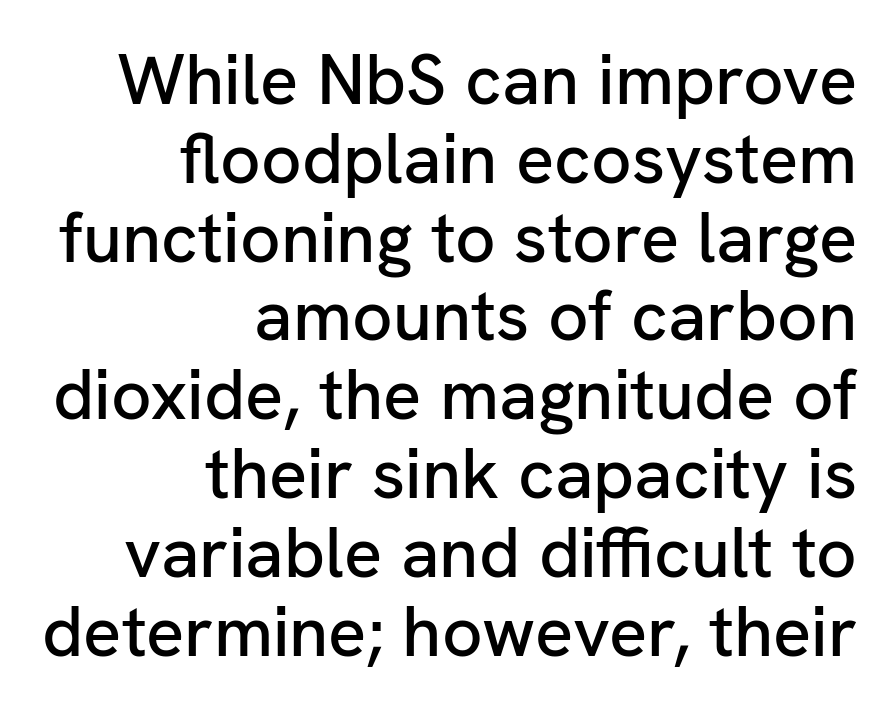
{"serif": "no", "italic": "no", "width": "normal", "stroke_contrast": "low", "x_height": "medium", "monospaced": "no", "underline": "no", "align": "right", "line_spacing": "tight", "line_spacing_ratio": 1.11, "letter_spacing": "normal", "letter_spacing_em": 0.0, "glyph_px": 71}
